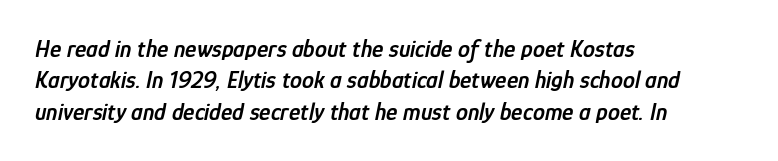
Typographic density is moderately raised because the face is semibold. The glyphs are unaccompanied by any horizontal stroke below them. These lines sit exactly where default settings would place them. The text carries the slant typical of an italic or oblique font. Notice how the passage keeps a crisp vertical edge on the left only.
